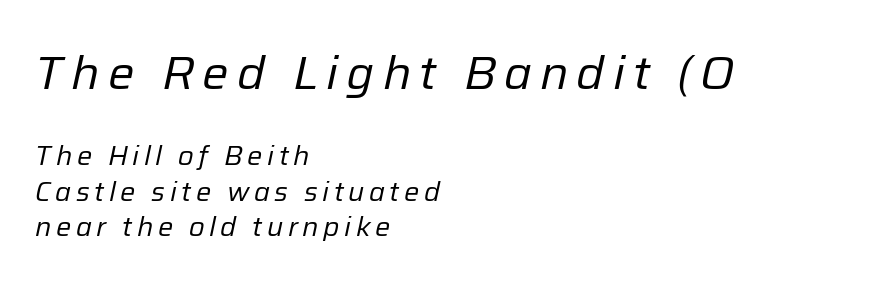
Q: Is the text bold? A: No.
Q: Is the text italic (slanted)? A: Yes, it leans right by about 12 degrees.
Q: Is the text underlined? A: No.
Q: How is the paragraph aligned? A: Left-aligned.
Q: Is the spacing between lines tight, normal or loose? A: Normal.
Q: Which block of text is set in a larger size, the first (top) or the second (bottom)? A: The first (top) one.
Q: Width (condensed, normal, or wide)? A: Normal.
Q: Stroke contrast? A: Low.
Q: x-height? A: Medium.
Q: Monospaced? A: No.
